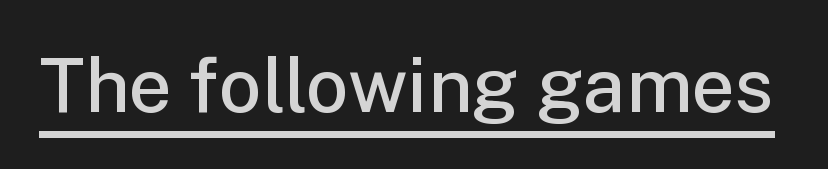
Compared with typical body copy, the letter spacing here is the same. Looks like regular typesetting: each glyph gets only the width it needs. This sample carries an underscore along the baseline area. Ascenders rise straight up at ninety degrees.
